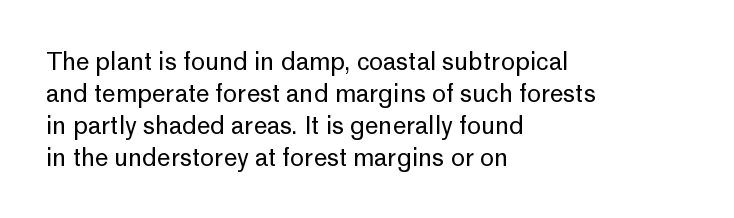
A bare baseline throughout the passage. Does the lettering tilt? It doesn't — this is upright. Leftover space on each line is placed entirely after the last word. Regarding leading, the lines here are spaced in the standard way. Inter-character spacing is left at the font's built-in metrics. Compared with a typical body face, this is equally light or lighter still.
